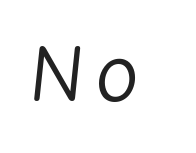
{"italic": "yes", "lean": "right", "slant_degrees": 6, "bold": "no", "weight": "regular", "width": "condensed", "stroke_contrast": "low", "x_height": "medium", "monospaced": "no", "underline": "no", "letter_spacing": "wide", "letter_spacing_em": 0.2, "glyph_px": 74}
